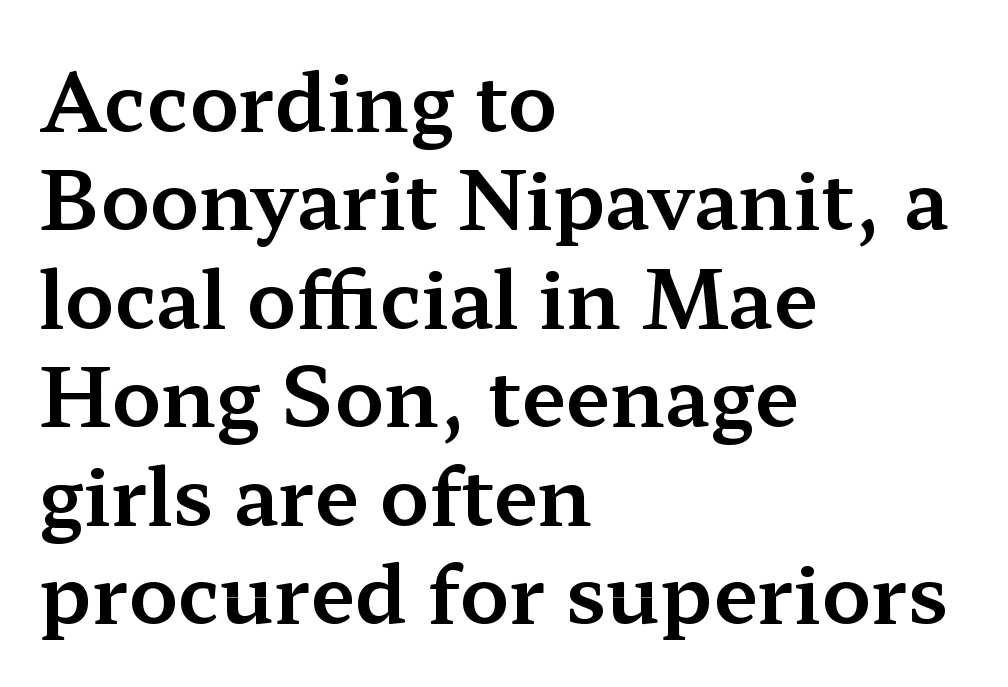
Descenders hang freely into open space. Nothing unusual about the tracking: characters are spaced as the font intends. Looks like regular typesetting: each glyph gets only the width it needs. This sample uses a serif face. It's the straight-up-and-down kind of type.
